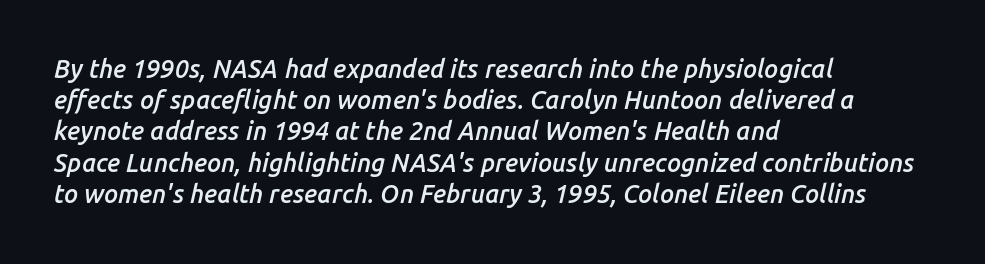
The image shows 25 px text type, italic (leaning right); set left-aligned, normal line spacing (1.25x), normal letter spacing, not underlined.
